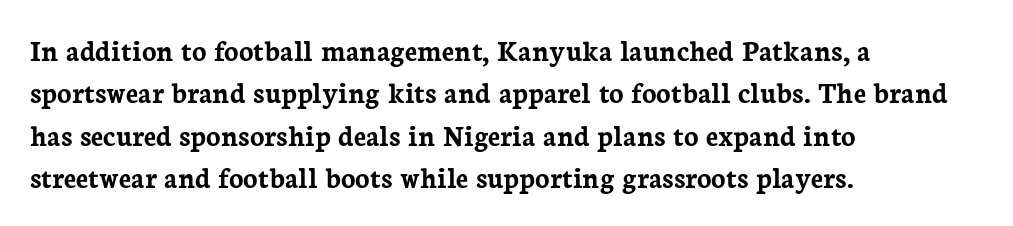
The image shows 30 px semibold serif type, upright; set left-aligned, normal line spacing (1.41x), normal letter spacing, not underlined; low stroke contrast and a medium x-height.
